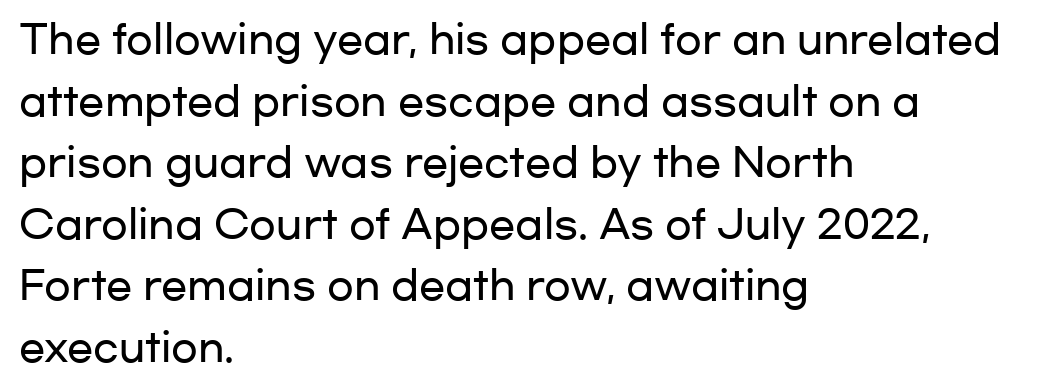
The space between consecutive lines is moderate. The passage is arranged the way most books set body copy — flush left. The passage shown is not underscored anywhere. Note the varied advance widths — an 'i' is clearly narrower than an 'm'.
